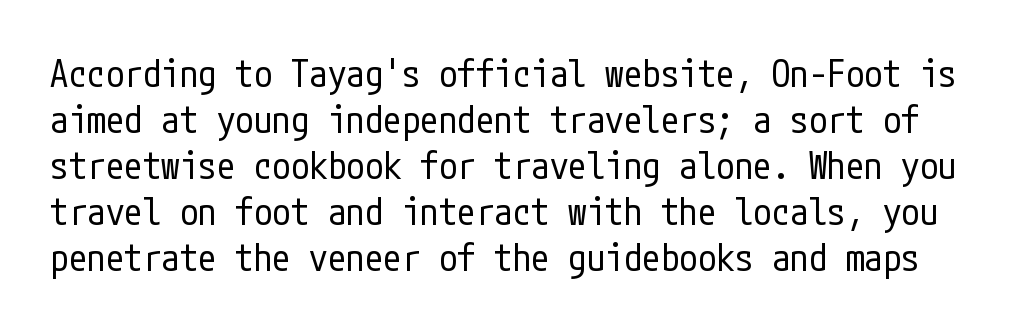
Standard letterfit; no display-style spreading of the glyphs. The face used here is a sans, in the tradition of grotesques and geometrics. Notice how the stems are strictly vertical — no italics here. The gap between lines stays unmarked. This is not heavy type; no bold has been used.
